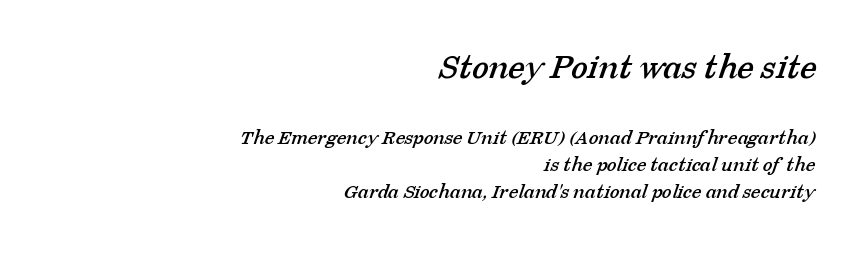
{"serif": "yes", "width": "normal", "stroke_contrast": "low", "x_height": "medium", "monospaced": "no", "underline": "no", "align": "right", "line_spacing_ratio": 1.23, "letter_spacing": "normal", "letter_spacing_em": 0.0, "larger_block": "first", "size_ratio": 1.73, "glyph_px": 38}
